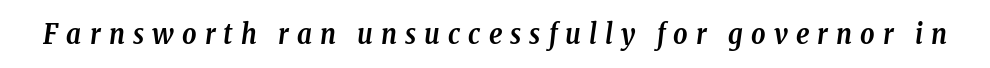
Weight check: bold — yes, fully. What stands out about the letter spacing? Its width — letters are far apart. Style check: oblique. The zone under the glyphs is completely vacant. To sum up the face: it has serifs. The passage shown is typed in a proportional face where columns would drift.
